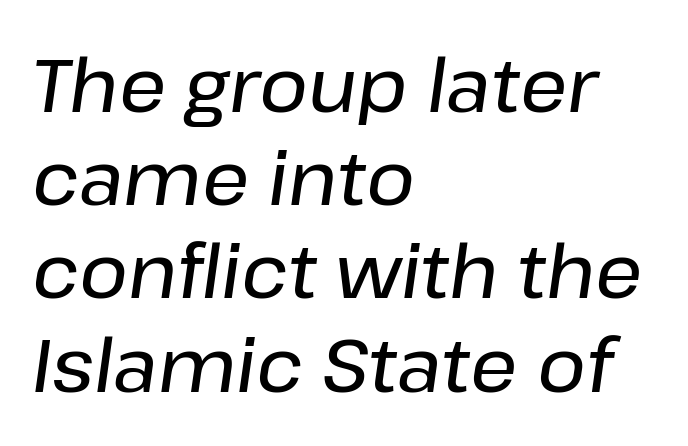
The image shows 74 px text type, italic (leaning right); set left-aligned, normal line spacing (1.26x), normal letter spacing, not underlined; low stroke contrast and a medium x-height.
